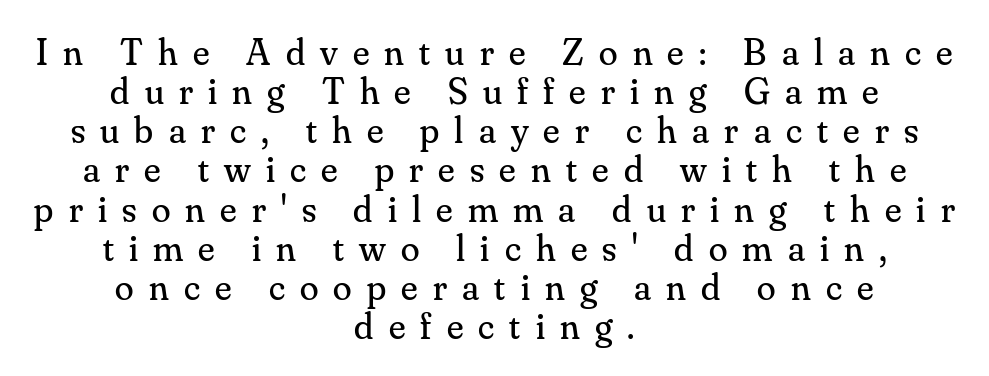
{"serif": "yes", "italic": "no", "bold": "no", "weight": "regular", "width": "normal", "stroke_contrast": "medium", "x_height": "small", "monospaced": "no", "underline": "no", "align": "center", "line_spacing": "tight", "line_spacing_ratio": 1.03, "letter_spacing": "wide", "letter_spacing_em": 0.4, "glyph_px": 38}
